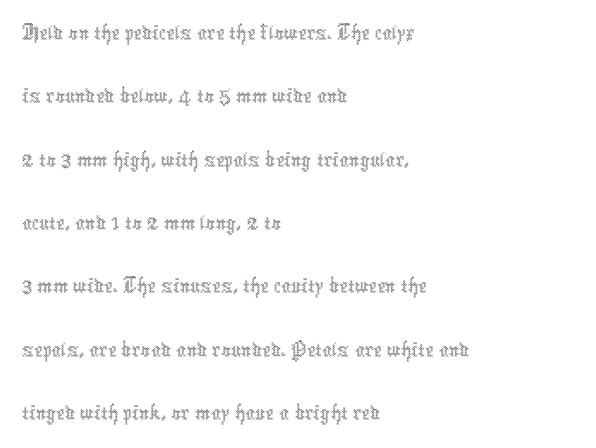
The image shows 48 px thin, condensed type, upright; set left-aligned, normal line spacing (1.32x), normal letter spacing, not underlined; a medium x-height.
